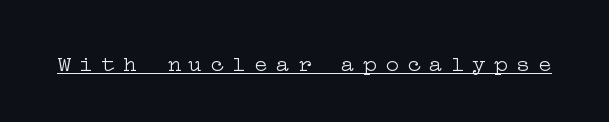
This is roman type, the default non-slanted kind. Honestly, the letter spacing is so wide it's the main thing you notice. Beneath each row of characters lies a ruled line. The weight tops out at a normal text grade.
